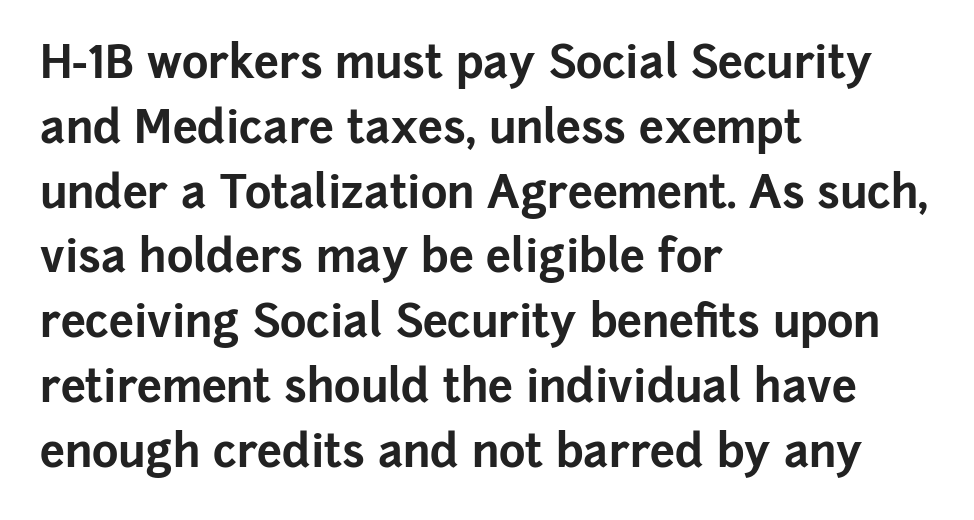
The image shows 45 px bold sans-serif type, upright; set left-aligned, normal line spacing (1.44x), normal letter spacing, not underlined; low stroke contrast and a medium x-height.
